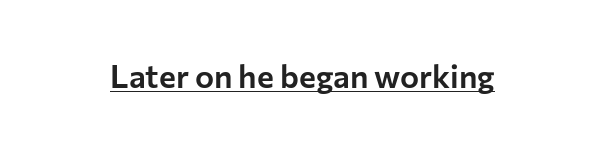
{"serif": "no", "italic": "no", "width": "normal", "stroke_contrast": "low", "x_height": "medium", "monospaced": "no", "underline": "yes", "letter_spacing": "normal", "letter_spacing_em": 0.0, "glyph_px": 32}
